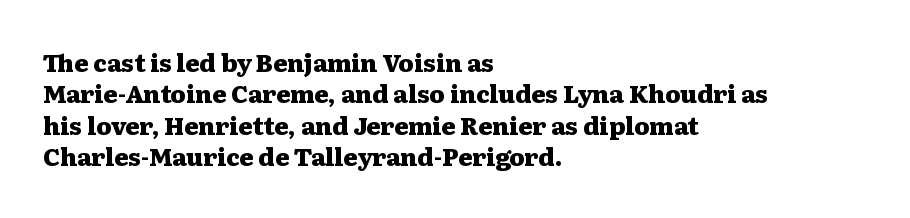
{"italic": "no", "bold": "yes", "underline": "no", "align": "left", "line_spacing": "normal", "line_spacing_ratio": 1.31, "letter_spacing": "normal", "letter_spacing_em": 0.0, "glyph_px": 24}
